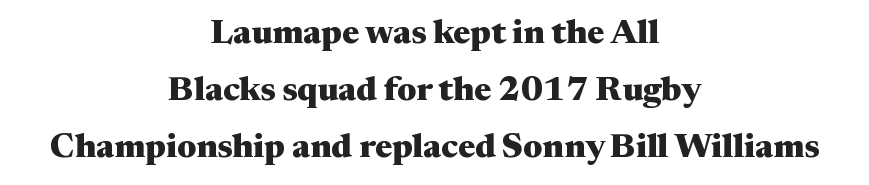
The image shows 34 px heavy, wide serif type, upright; set centered, normal line spacing (1.67x), normal letter spacing, not underlined; medium stroke contrast and a medium x-height.
